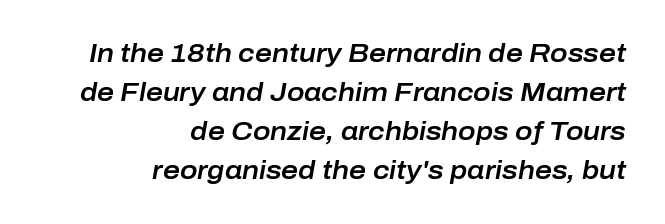
Reading down the block, your eye finds every line finishing at a fixed right position. Glance below the letters and you will spot only blank space. Standard letterfit; no display-style spreading of the glyphs. The space between consecutive lines is moderate. You can tell it's italic because the verticals aren't actually vertical.
